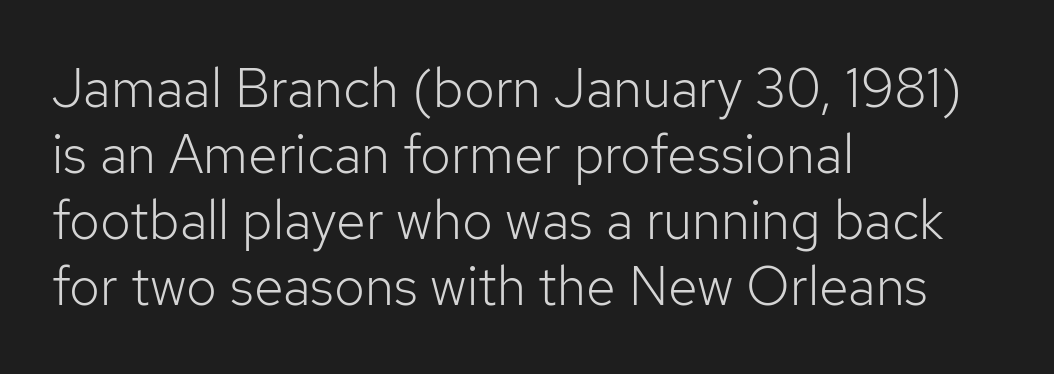
The zone under the glyphs is completely vacant. Posture: straight, roman, zero tilt. Nothing unusual about the tracking: characters are spaced as the font intends. A typesetter would call this proportional, since set widths differ per character. Check where the strokes stop: nothing finishes them off — pure sans. Nothing heavy about these letters — not bold at all.
